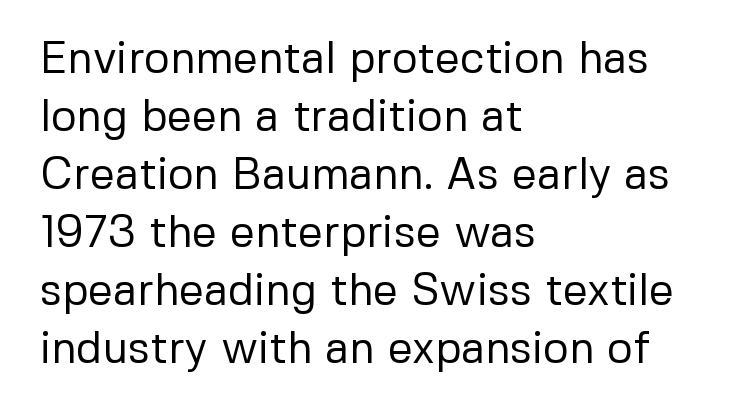
The image shows 44 px regular-weight sans-serif type, upright; set left-aligned, normal line spacing (1.32x), normal letter spacing, not underlined; low stroke contrast and a medium x-height.
